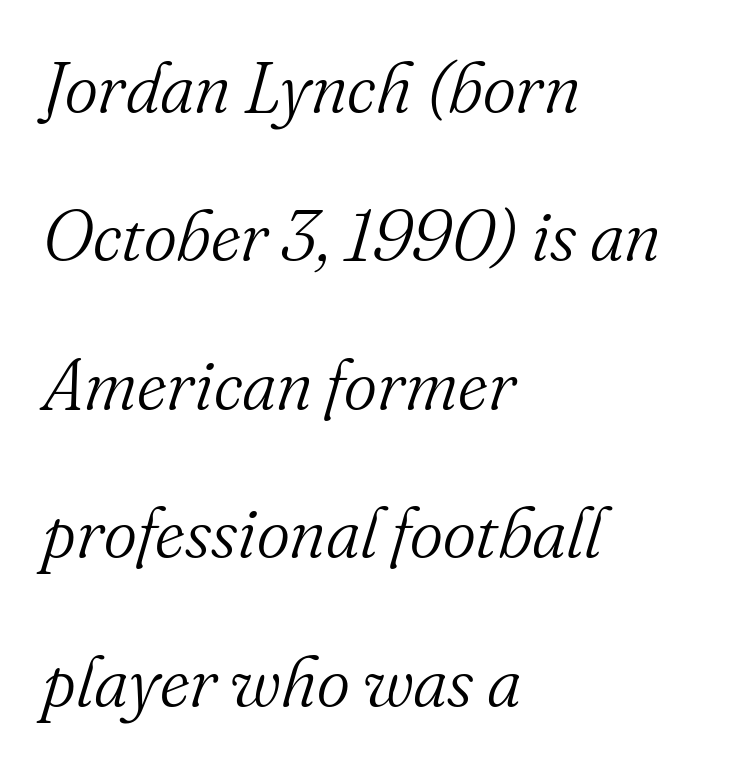
{"serif": "yes", "italic": "yes", "lean": "right", "slant_degrees": 16, "bold": "no", "weight": "light", "width": "normal", "stroke_contrast": "medium", "x_height": "small", "monospaced": "no", "underline": "no", "align": "left", "line_spacing": "loose", "line_spacing_ratio": 2.09, "letter_spacing": "normal", "letter_spacing_em": 0.0, "glyph_px": 71}
